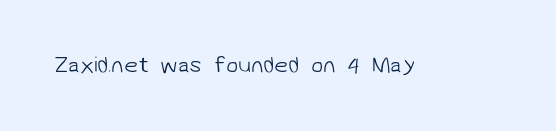
Q: Is the text bold? A: No.
Q: Is the text underlined? A: No.
Q: Is the spacing between letters normal or unusually wide? A: Normal.
